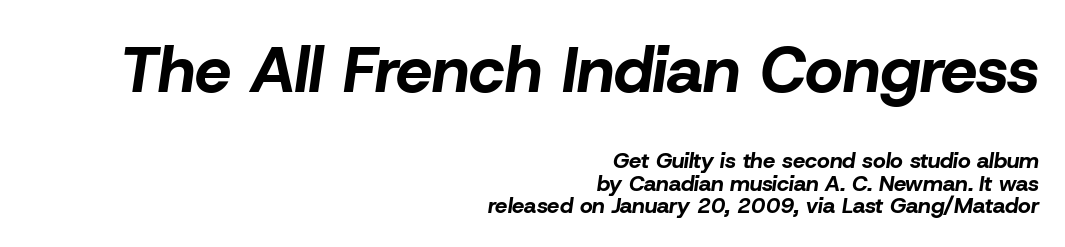
Leading: reduced. Proportional: the letters do not fall into vertical columns. The letters are bold, with thick, heavy strokes. Scale decreases going downward across the two blocks. The setting favours the right margin, as signatures and pull-quotes sometimes do.
